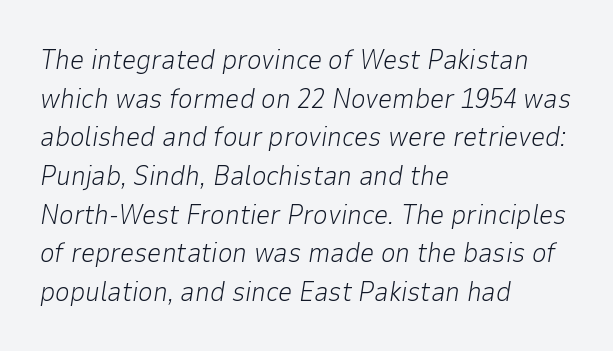
Q: Is the text bold? A: No.
Q: Is the text italic (slanted)? A: Yes, it leans right by about 9 degrees.
Q: Is the text underlined? A: No.
Q: How is the paragraph aligned? A: Left-aligned.
Q: Is the spacing between letters normal or unusually wide? A: Normal.
Q: Is the spacing between lines tight, normal or loose? A: Normal.
Q: Width (condensed, normal, or wide)? A: Normal.
Q: Stroke contrast? A: Low.
Q: x-height? A: Medium.
Q: Monospaced? A: No.
